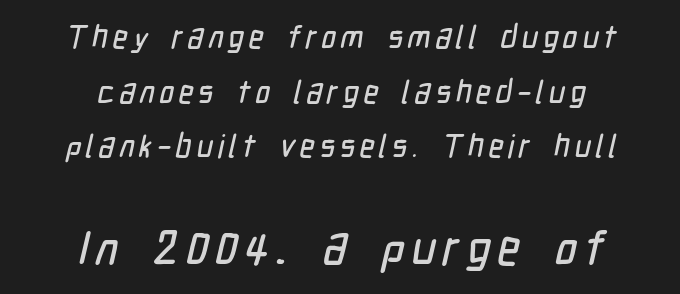
The image shows 48 px condensed sans-serif type; set centered, line spacing 1.71x, not underlined; the second (bottom) block is 1.5x larger; low stroke contrast and a medium x-height.
